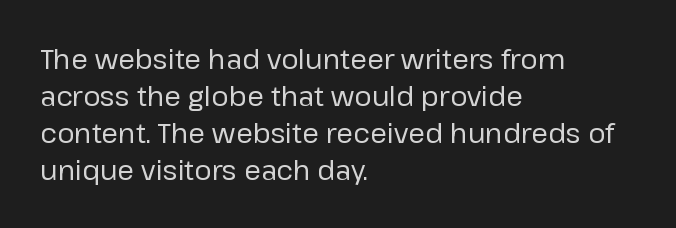
Reading down the block, your eye returns to a fixed left position each line. Tall strokes in this sample are plumb rather than angled. The rendering uses a moderate line-height, typical for paragraphs. This is not heavy type; no bold has been used. Any mark beneath the type? The region is blank. Each word holds together tightly as a unit, with standard inter-letter gaps.
